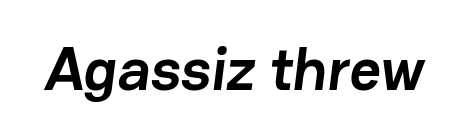
{"serif": "no", "bold": "yes", "weight": "semibold", "width": "normal", "stroke_contrast": "low", "x_height": "medium", "monospaced": "no", "underline": "no", "letter_spacing": "normal", "letter_spacing_em": 0.0, "glyph_px": 61}
